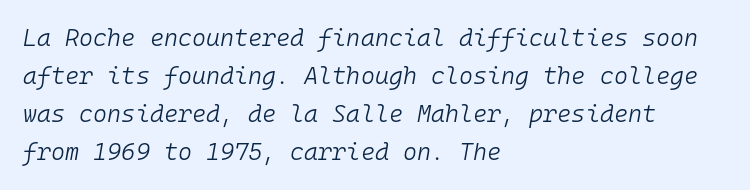
Q: Is the text bold? A: No.
Q: Is the text italic (slanted)? A: Yes, it leans right by about 10 degrees.
Q: Is the text underlined? A: No.
Q: How is the paragraph aligned? A: Left-aligned.
Q: Is the spacing between letters normal or unusually wide? A: Normal.
Q: Is the spacing between lines tight, normal or loose? A: Normal.
